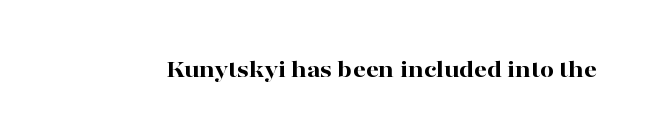
Underlining? Definitely not there. Strong, thick strokes mark this as bold type. This sample uses an upright cut, with every glyph sitting square on the baseline. A typesetter would call this zero additional tracking.
